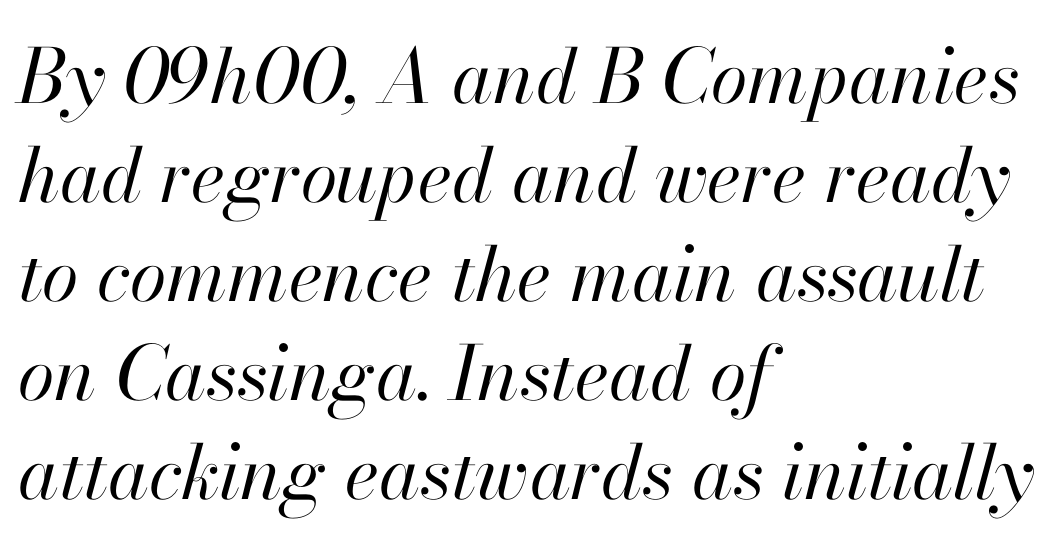
Q: Is the text bold? A: No.
Q: Is the text italic (slanted)? A: Yes, it leans right by about 13 degrees.
Q: Is the text underlined? A: No.
Q: How is the paragraph aligned? A: Left-aligned.
Q: Is the spacing between letters normal or unusually wide? A: Normal.
Q: Is the spacing between lines tight, normal or loose? A: Normal.
Q: Width (condensed, normal, or wide)? A: Normal.
Q: Stroke contrast? A: High.
Q: x-height? A: Small.
Q: Monospaced? A: No.
